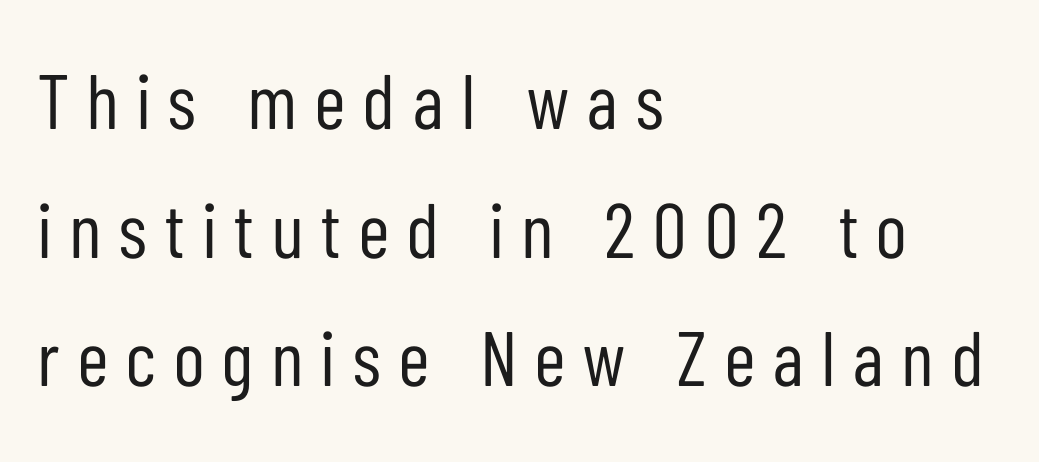
The image shows 77 px regular-weight, condensed sans-serif type, upright; set left-aligned, normal line spacing (1.67x), unusually wide letter spacing (+0.24 em), not underlined; low stroke contrast and a medium x-height.
